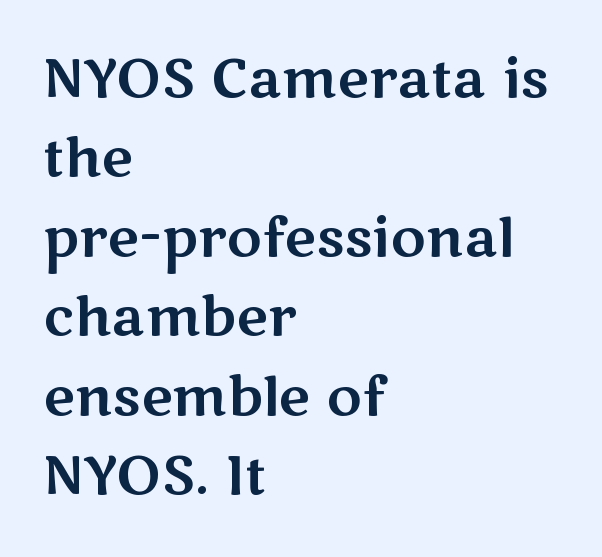
{"serif": "no", "italic": "no", "width": "wide", "stroke_contrast": "medium", "x_height": "medium", "monospaced": "no", "underline": "no", "align": "left", "line_spacing": "normal", "line_spacing_ratio": 1.47, "letter_spacing": "normal", "letter_spacing_em": 0.0, "glyph_px": 54}
